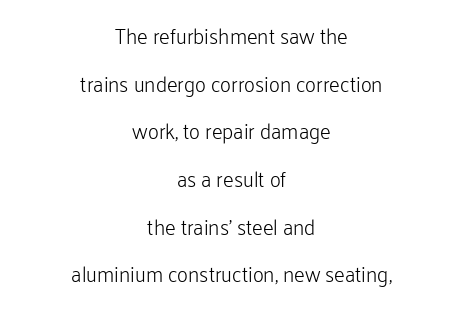
{"italic": "no", "bold": "no", "underline": "no", "align": "center", "line_spacing": "loose", "line_spacing_ratio": 2.27, "letter_spacing": "normal", "letter_spacing_em": 0.0, "glyph_px": 21}
